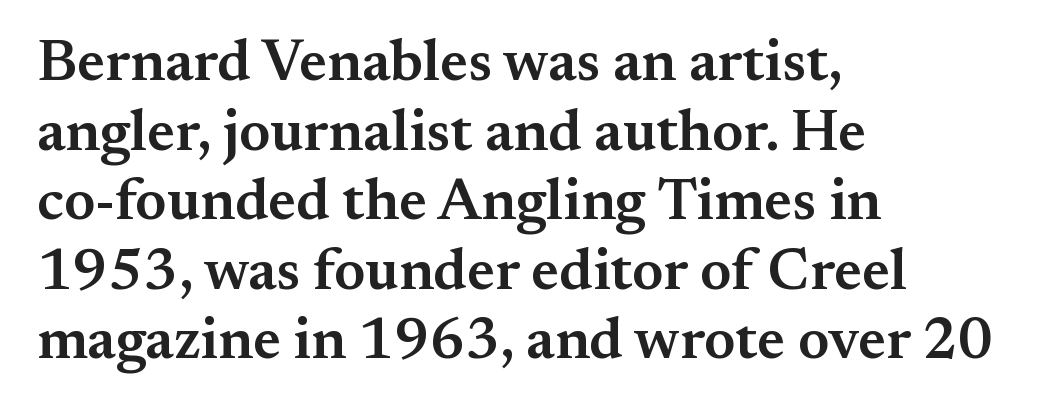
Q: Is the text bold? A: Semi-bold.
Q: Is the text italic (slanted)? A: No, it is upright.
Q: Is the typeface a serif or a sans-serif typeface? A: Serif.
Q: Is the text underlined? A: No.
Q: How is the paragraph aligned? A: Left-aligned.
Q: Is the spacing between letters normal or unusually wide? A: Normal.
Q: Width (condensed, normal, or wide)? A: Normal.
Q: Stroke contrast? A: Medium.
Q: x-height? A: Small.
Q: Monospaced? A: No.
